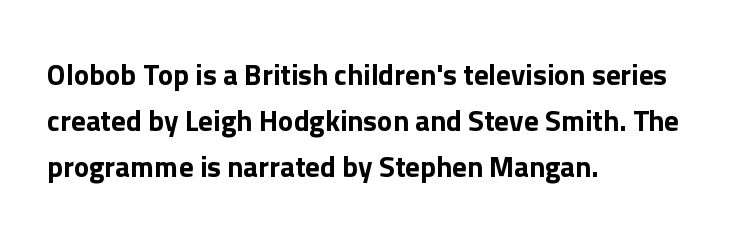
{"serif": "no", "italic": "no", "width": "normal", "stroke_contrast": "low", "x_height": "medium", "monospaced": "no", "underline": "no", "align": "left", "line_spacing": "normal", "line_spacing_ratio": 1.58, "letter_spacing": "normal", "letter_spacing_em": 0.0, "glyph_px": 29}
